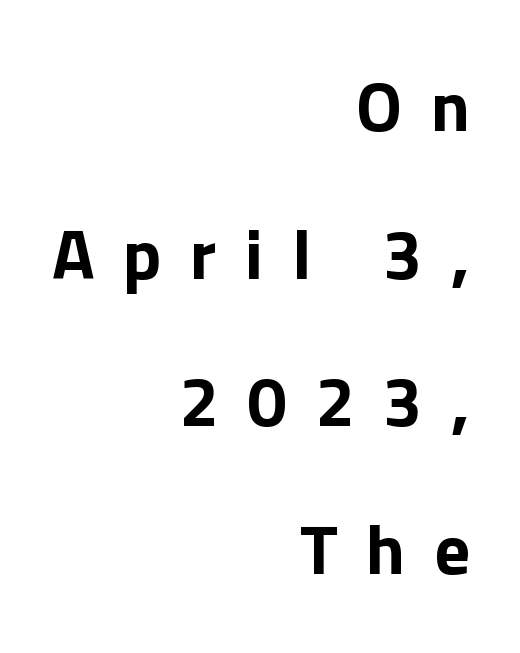
The passage shown is typed in a proportional face where columns would drift. Short note: letters widely spaced. Is this a sans? Yes — the strokes have no serifs. Each glyph is drawn with heavy, bold strokes.
